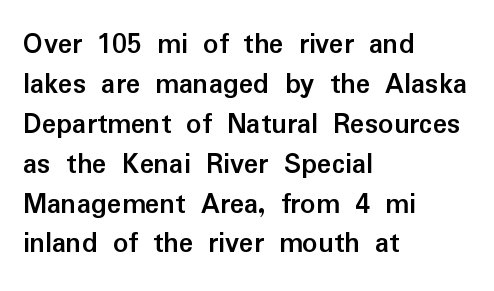
Q: Is the text bold? A: Yes.
Q: Is the text italic (slanted)? A: No, it is upright.
Q: Is the typeface a serif or a sans-serif typeface? A: Sans-serif.
Q: Is the text underlined? A: No.
Q: How is the paragraph aligned? A: Left-aligned.
Q: Is the spacing between letters normal or unusually wide? A: Normal.
Q: Is the spacing between lines tight, normal or loose? A: Normal.
Q: Width (condensed, normal, or wide)? A: Normal.
Q: Stroke contrast? A: Low.
Q: x-height? A: Medium.
Q: Monospaced? A: No.
